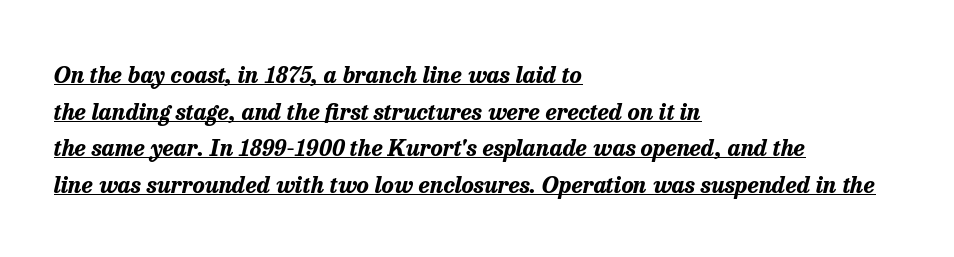
Underlining? Definitely there. The face used here is rendered with its standard letterfit. Horizontally, the lines are justified to the leading edge only. Italic? Definitely — the glyphs are oblique. Caption: bold face, heavy strokes.
